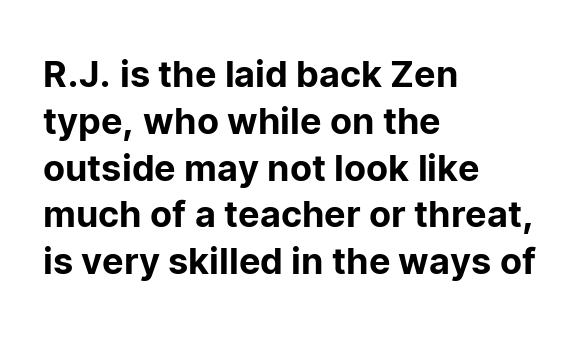
Honestly, the row spacing looks completely unremarkable. This is the regular roman posture of the typeface. Underline: absent. The horizontal fit of the characters is conventional and even.
